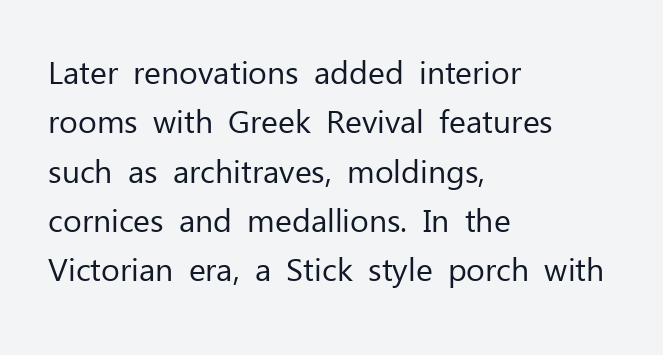
{"serif": "no", "italic": "no", "bold": "no", "weight": "regular", "width": "normal", "stroke_contrast": "low", "x_height": "medium", "monospaced": "no", "underline": "no", "align": "left", "line_spacing": "normal", "line_spacing_ratio": 1.54, "letter_spacing": "normal", "letter_spacing_em": 0.0, "glyph_px": 32}
